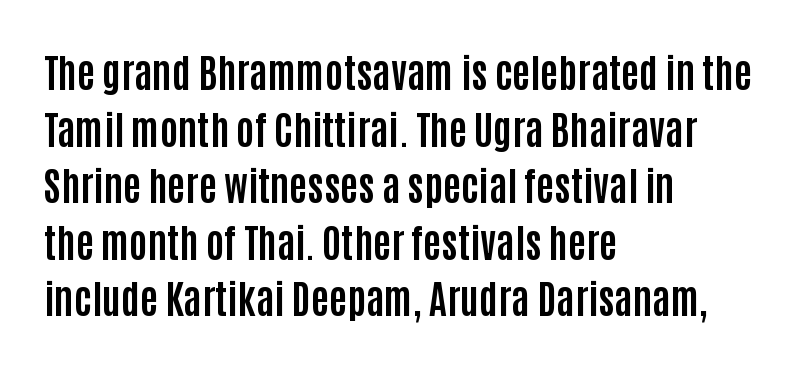
You could call the tracking neutral — neither tight nor loose. Each letter keeps its own natural width here, so spacing adapts to shape. This is heavy type, rendered in bold. Where is the straight margin? On the left. One glance says typical: line gaps are just what's usual.
